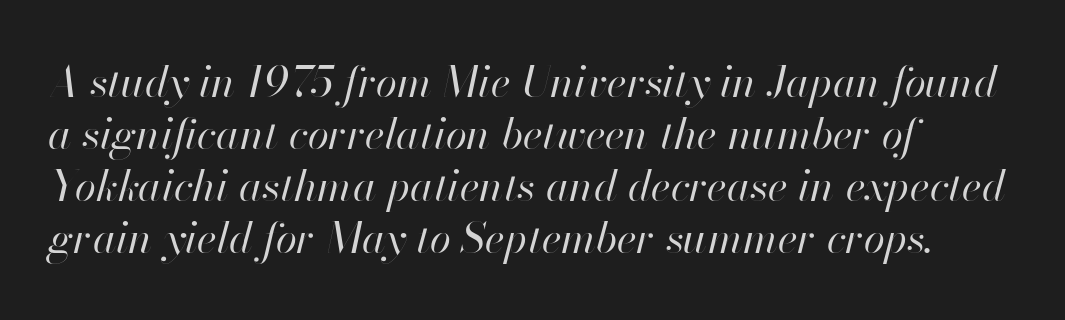
Q: Is the text bold? A: No.
Q: Is the text italic (slanted)? A: Yes, it leans right by about 13 degrees.
Q: Is the text underlined? A: No.
Q: How is the paragraph aligned? A: Left-aligned.
Q: Is the spacing between letters normal or unusually wide? A: Normal.
Q: Width (condensed, normal, or wide)? A: Normal.
Q: Stroke contrast? A: High.
Q: x-height? A: Small.
Q: Monospaced? A: No.
